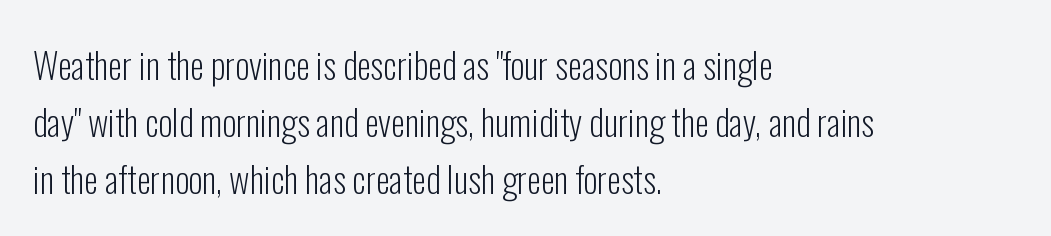
A typesetter would call this proportional, since set widths differ per character. The line-height multiplier appears to be the usual default. The font's upright variant was chosen for this text. Short note: letters normally spaced. Words float on clear page, feet unadorned.
